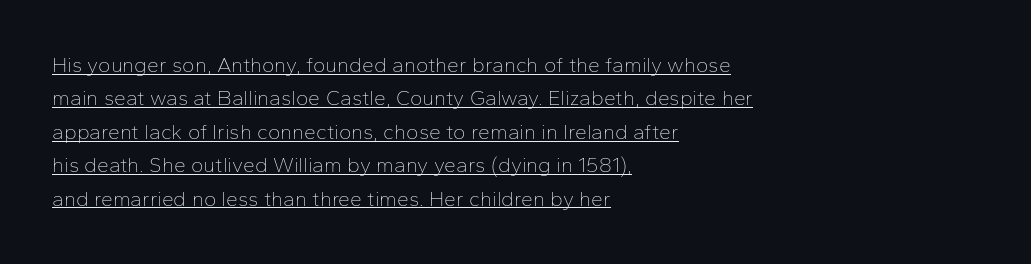
Notice how the stems are strictly vertical — no italics here. Does the leading feel generous? No, just average. How are the letters spaced? Ordinarily, with no added tracking. Is the block centered? No — it sits flush against the left margin.
